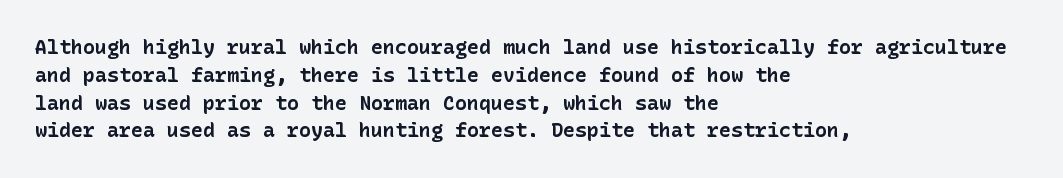
Is there any slant? The stems are plumb. Notice how thick the strokes are: this is what a full bold looks like. The vertical gap from one line to the next is medium. Leftover space on each line is placed entirely after the last word. The zone under the glyphs is completely vacant.
